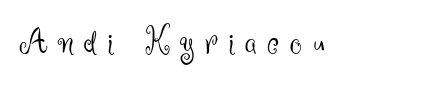
Q: Is the text bold? A: No.
Q: Is the text italic (slanted)? A: No, it is upright.
Q: Is the typeface a serif or a sans-serif typeface? A: Sans-serif.
Q: Is the text underlined? A: No.
Q: How is the paragraph aligned? A: Left-aligned.
Q: Is the spacing between letters normal or unusually wide? A: Unusually wide.
Q: Width (condensed, normal, or wide)? A: Normal.
Q: Stroke contrast? A: Medium.
Q: x-height? A: Small.
Q: Monospaced? A: No.
